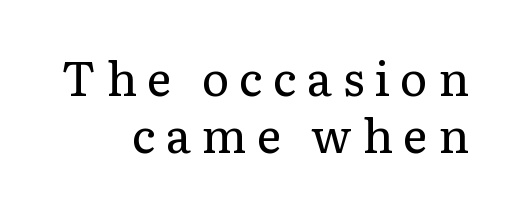
Does the copy run flush right? Yes — the right margin is perfectly even. These lines are rendered in a variable-pitch font. Look at the tracking — it's clearly loosened, letters drifting apart. Notice how the stems are strictly vertical — no italics here. Caption: face not bold, strokes unweighted.
